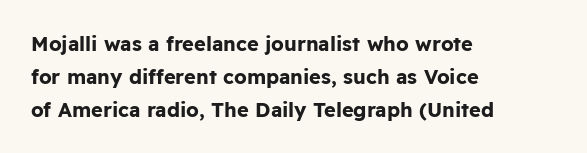
Q: Is the text bold? A: Yes.
Q: Is the text italic (slanted)? A: No, it is upright.
Q: Is the text underlined? A: No.
Q: How is the paragraph aligned? A: Left-aligned.
Q: Is the spacing between letters normal or unusually wide? A: Normal.
Q: Is the spacing between lines tight, normal or loose? A: Normal.
